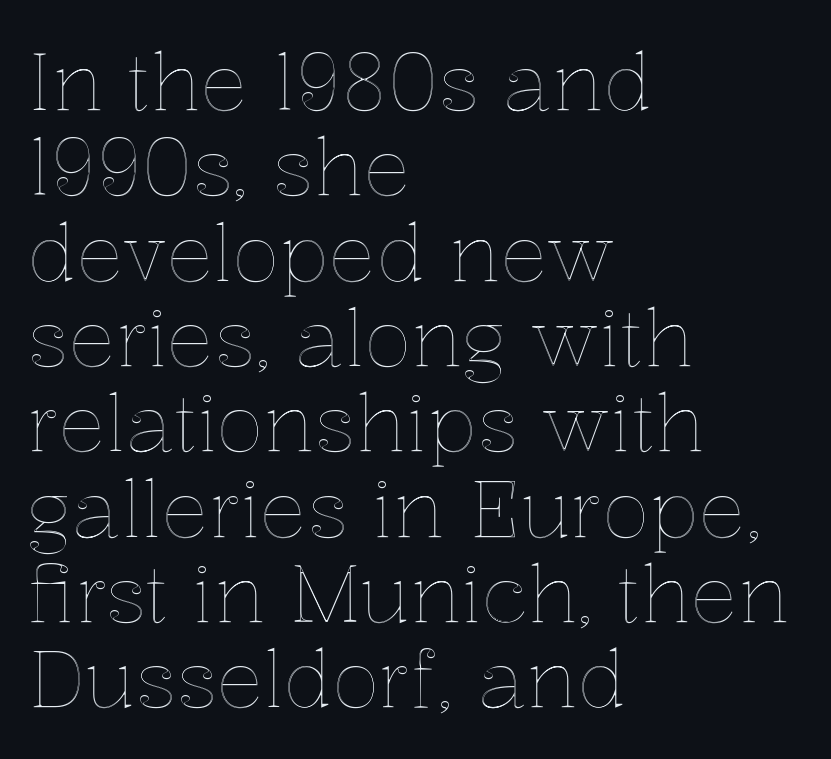
Q: Is the text italic (slanted)? A: No, it is upright.
Q: Is the text underlined? A: No.
Q: How is the paragraph aligned? A: Left-aligned.
Q: Is the spacing between letters normal or unusually wide? A: Normal.
Q: Is the spacing between lines tight, normal or loose? A: Tight.
Q: Width (condensed, normal, or wide)? A: Normal.
Q: x-height? A: Medium.
Q: Monospaced? A: No.
